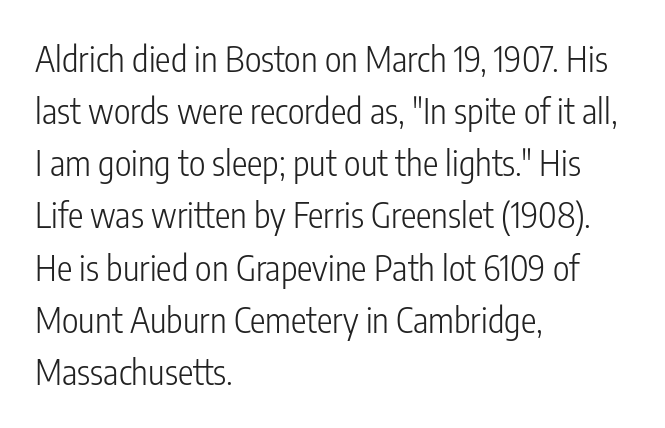
Q: Is the text bold? A: No.
Q: Is the text italic (slanted)? A: No, it is upright.
Q: Is the typeface a serif or a sans-serif typeface? A: Sans-serif.
Q: Is the text underlined? A: No.
Q: How is the paragraph aligned? A: Left-aligned.
Q: Is the spacing between letters normal or unusually wide? A: Normal.
Q: Is the spacing between lines tight, normal or loose? A: Normal.
Q: Width (condensed, normal, or wide)? A: Condensed.
Q: Stroke contrast? A: Low.
Q: x-height? A: Medium.
Q: Monospaced? A: No.
